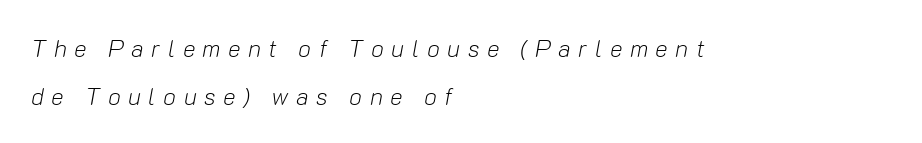
No chunkiness to these letters — they're not bold. The space beneath each line is pristine and unruled. Yep, that's italic — everything's leaning. Notice the wide empty band between every row — that's loose leading. The lines are quadded left. The gaps between neighbouring characters are conspicuously large.
